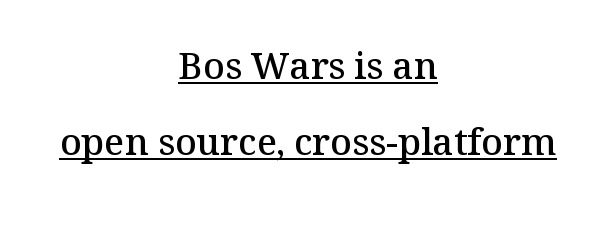
{"serif": "yes", "italic": "no", "bold": "semi", "weight": "semibold", "width": "normal", "stroke_contrast": "medium", "x_height": "medium", "monospaced": "no", "underline": "yes", "align": "center", "line_spacing": "loose", "line_spacing_ratio": 2.06, "letter_spacing": "normal", "letter_spacing_em": 0.0, "glyph_px": 37}
